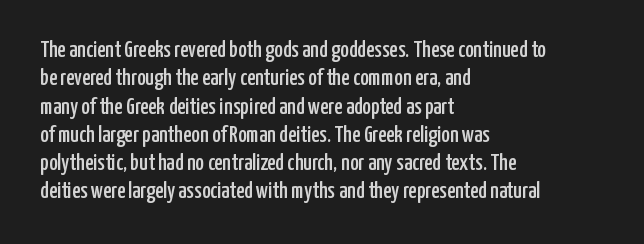
{"italic": "no", "underline": "no", "align": "left", "line_spacing_ratio": 1.23, "letter_spacing": "normal", "letter_spacing_em": 0.0, "glyph_px": 23}
